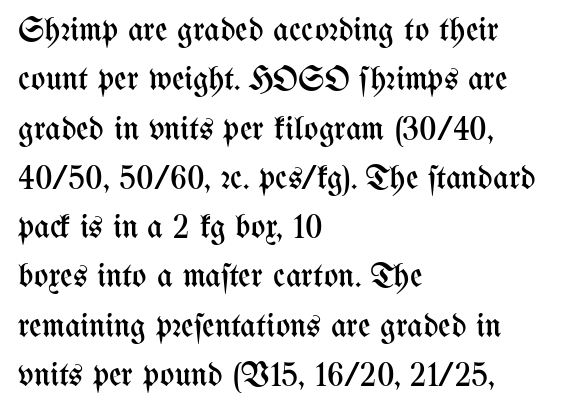
Q: Is the text bold? A: No.
Q: Is the text italic (slanted)? A: No, it is upright.
Q: Is the text underlined? A: No.
Q: How is the paragraph aligned? A: Left-aligned.
Q: Is the spacing between letters normal or unusually wide? A: Normal.
Q: Is the spacing between lines tight, normal or loose? A: Normal.
Q: Width (condensed, normal, or wide)? A: Condensed.
Q: Stroke contrast? A: Medium.
Q: x-height? A: Medium.
Q: Monospaced? A: No.
